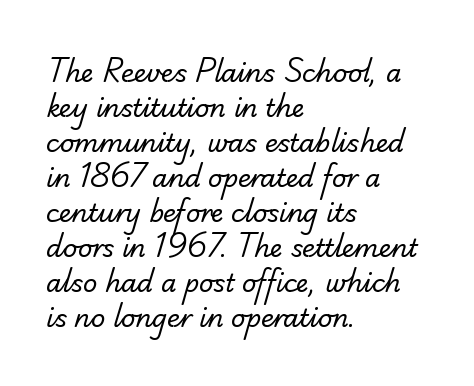
Q: Is the text bold? A: No.
Q: Is the text underlined? A: No.
Q: How is the paragraph aligned? A: Left-aligned.
Q: Is the spacing between letters normal or unusually wide? A: Normal.
Q: Is the spacing between lines tight, normal or loose? A: Normal.
